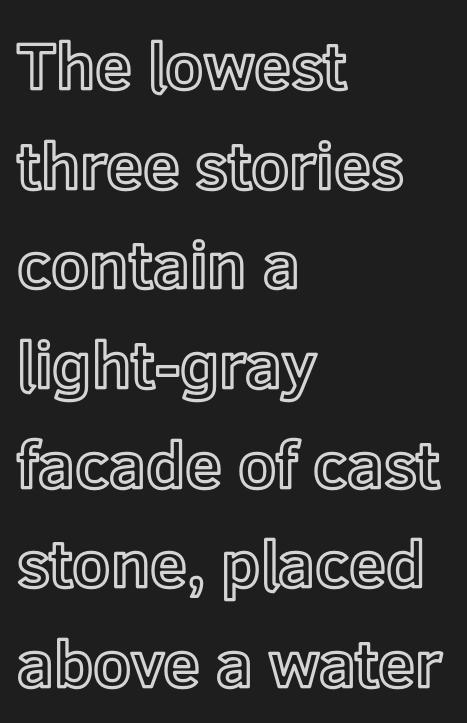
{"italic": "no", "width": "normal", "x_height": "medium", "monospaced": "no", "underline": "no", "align": "left", "line_spacing": "normal", "line_spacing_ratio": 1.51, "letter_spacing": "normal", "letter_spacing_em": 0.0, "glyph_px": 66}
